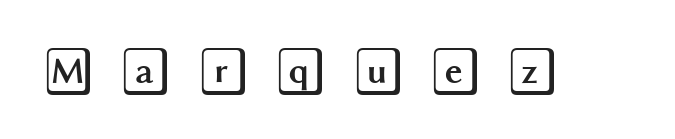
{"italic": "no", "width": "wide", "x_height": "large", "underline": "no", "letter_spacing": "wide", "letter_spacing_em": 0.48, "glyph_px": 49}
